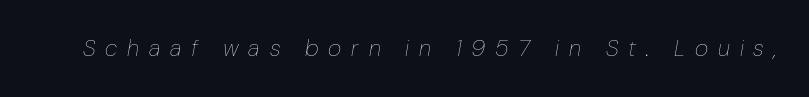
The image shows 23 px text type, italic (leaning right); set unusually wide letter spacing (+0.43 em), not underlined.
